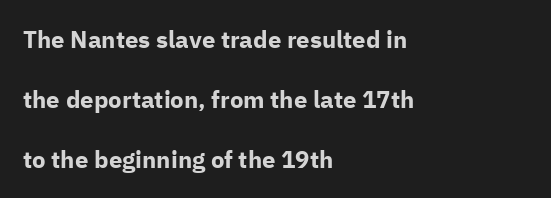
Q: Is the text bold? A: Yes.
Q: Is the text italic (slanted)? A: No, it is upright.
Q: Is the text underlined? A: No.
Q: How is the paragraph aligned? A: Left-aligned.
Q: Is the spacing between letters normal or unusually wide? A: Normal.
Q: Is the spacing between lines tight, normal or loose? A: Loose.
